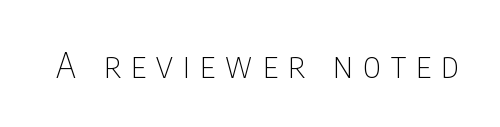
Type without underlining. Think of a printed novel: that variable character pitch is what you see here. If you drew a line through each stem, it would be perfectly vertical. Compared with a typical body face, this is equally light or lighter still.
